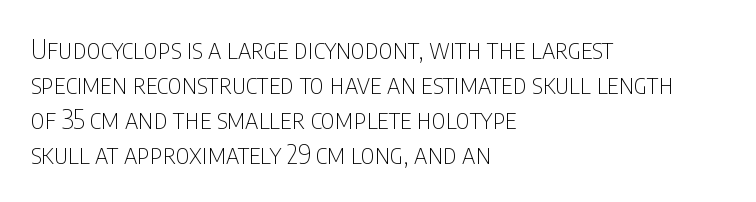
Style check: upright. Plain, unruled lines of type. The paragraph has a hard left edge and a soft right edge. This rendering leaves character spacing at its baseline value. A typesetter would call this leading conventional body-copy spacing. These glyphs show unthickened strokes, regular width or finer.
